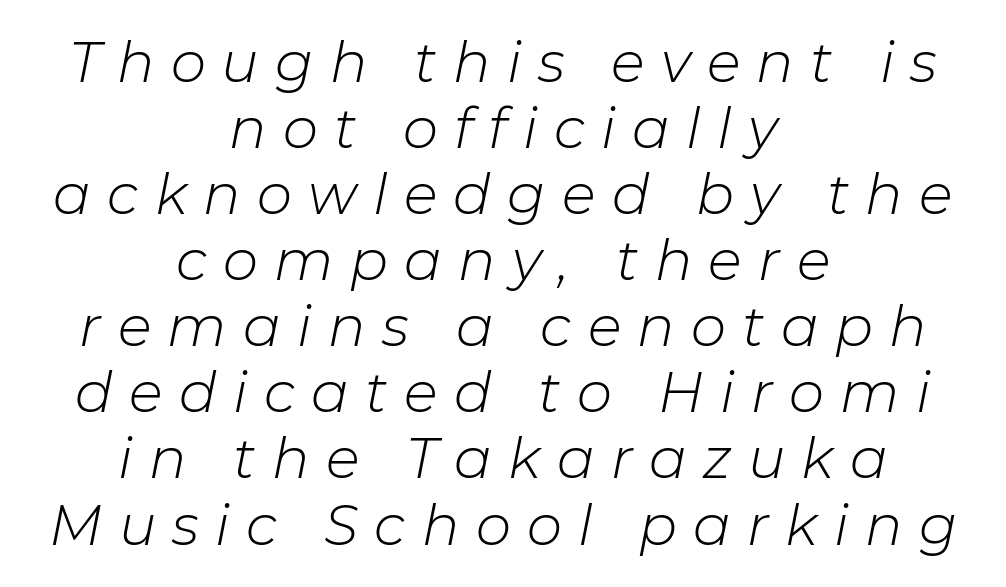
Words appear elongated and porous because spacing is wide. The area under the type is left untouched. Weight class: somewhere from thin through regular. The passage shown is typed in a proportional face where columns would drift. Tall strokes in this sample are angled rather than plumb. Each line is balanced around a shared central axis.
